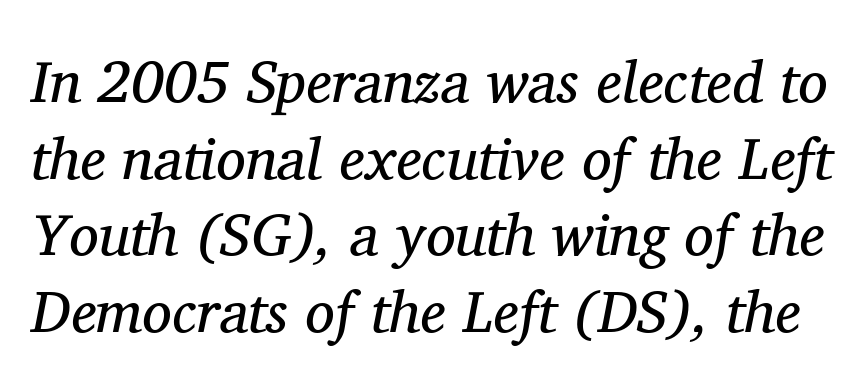
Q: Is the text bold? A: No.
Q: Is the text italic (slanted)? A: Yes, it leans right by about 11 degrees.
Q: Is the typeface a serif or a sans-serif typeface? A: Serif.
Q: Is the text underlined? A: No.
Q: Is the spacing between letters normal or unusually wide? A: Normal.
Q: Is the spacing between lines tight, normal or loose? A: Normal.
Q: Width (condensed, normal, or wide)? A: Normal.
Q: Stroke contrast? A: Medium.
Q: x-height? A: Medium.
Q: Monospaced? A: No.
